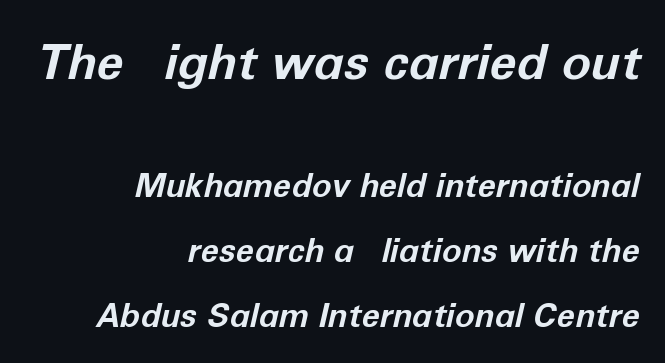
The image shows 49 px bold type, italic (leaning right); set right-aligned, loose line spacing (1.96x), normal letter spacing, not underlined; the first (top) block is 1.48x larger; low stroke contrast and a medium x-height.
